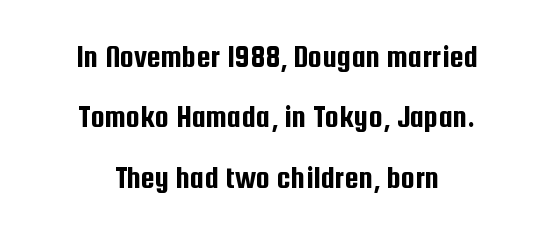
The rendering shows plain stroke endings on the letterforms — a sans-serif design. The type sits square on the baseline with zero lean. Glyph-to-glyph distance matches everyday printed text. The rendering positions every line midway between the sides. Proportional: the letters do not fall into vertical columns. Descenders are the only things crossing below the line.
